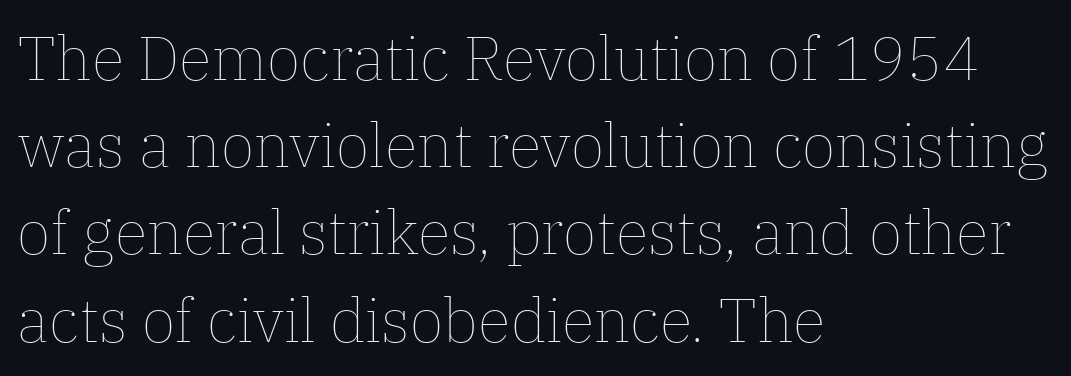
{"italic": "no", "bold": "no", "weight": "thin", "width": "normal", "stroke_contrast": "low", "x_height": "medium", "monospaced": "no", "underline": "no", "align": "left", "line_spacing": "normal", "line_spacing_ratio": 1.43, "letter_spacing": "normal", "letter_spacing_em": 0.0, "glyph_px": 61}
